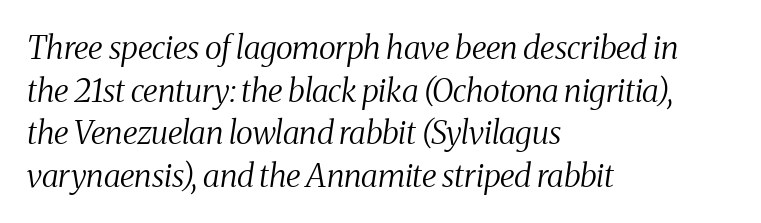
Look at the tracking — it's just the regular setting, nothing added. Compared with ordinary roman type, these characters are visibly tilted. Varying glyph widths throughout — classic text-font behaviour. Vertical spacing — default.
